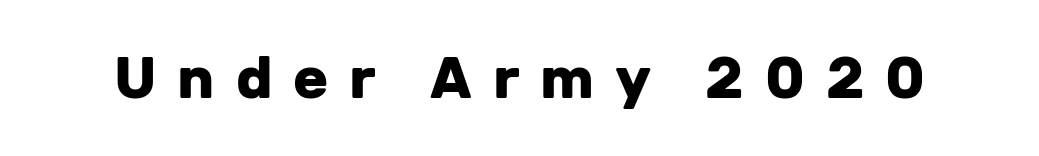
Think of a printed novel: that variable character pitch is what you see here. The letters carry no serifs — their stems end cleanly without finishing strokes. Quick note: not italic, upright. Pretty heavy lettering here — definitely bold.
